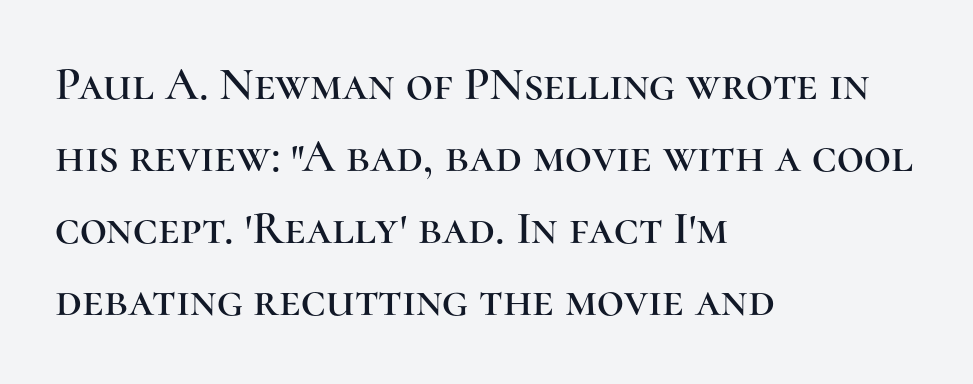
The image shows 47 px serif type, upright; set left-aligned, normal line spacing (1.53x), normal letter spacing, not underlined; high stroke contrast and a medium x-height.
